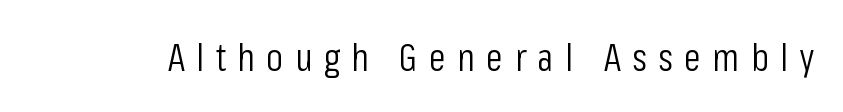
{"serif": "no", "italic": "no", "bold": "no", "weight": "light", "width": "condensed", "stroke_contrast": "low", "x_height": "medium", "monospaced": "no", "underline": "no", "letter_spacing": "wide", "letter_spacing_em": 0.29, "glyph_px": 39}
